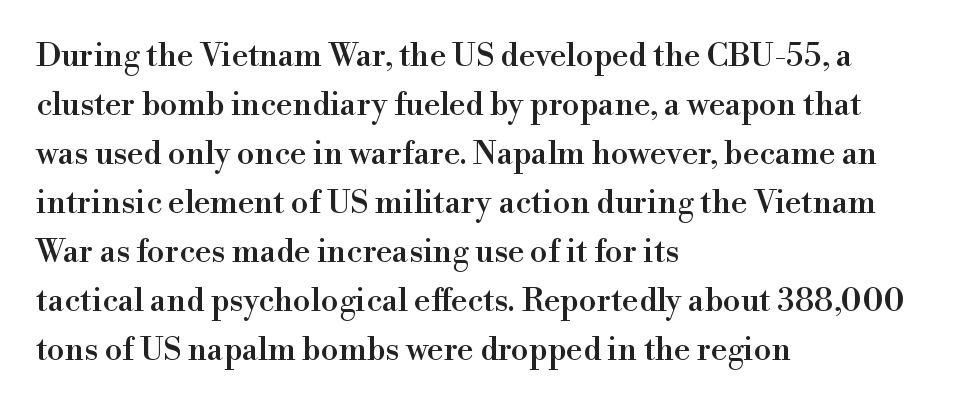
{"serif": "yes", "italic": "no", "width": "normal", "stroke_contrast": "high", "x_height": "small", "monospaced": "no", "underline": "no", "align": "left", "line_spacing": "normal", "line_spacing_ratio": 1.53, "letter_spacing": "normal", "letter_spacing_em": 0.0, "glyph_px": 32}
